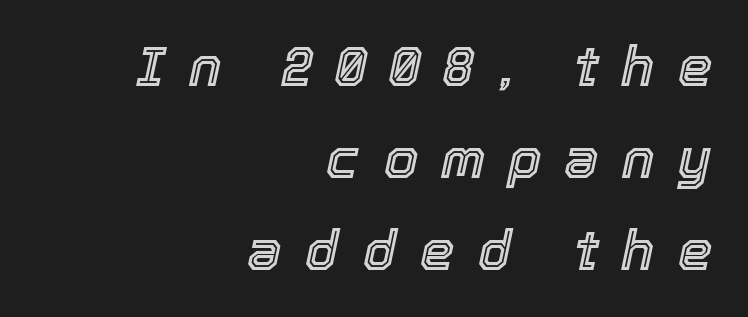
The image shows 55 px text type, italic (leaning right); set right-aligned, normal line spacing (1.67x), unusually wide letter spacing (+0.42 em), not underlined; a medium x-height.
